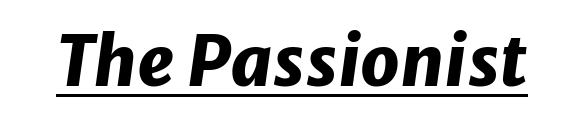
Posture: slanted. The line texture is even and compact thanks to regular tracking. Has an underline been added? It has. The face used here is proportionally spaced, like ordinary book or web type. Emphasis by weight is at full strength: bold.
